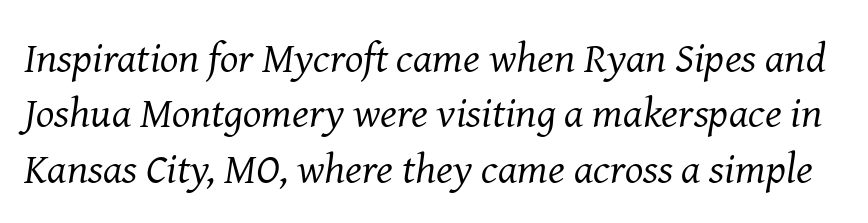
The image shows 43 px regular-weight serif type, italic (leaning right); set normal line spacing (1.29x), normal letter spacing, not underlined; medium stroke contrast and a medium x-height.
